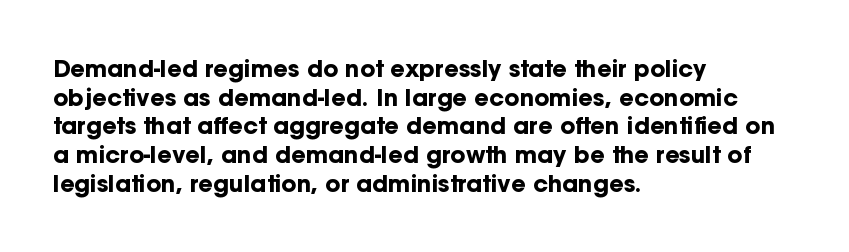
In CSS terms this would be text-align: left. On the weight axis this lands at bold, roughly 700. No word sits above an underline. Regarding leading, the lines here are spaced in the standard way. Quick note: not italic, upright. Glyph-to-glyph distance matches everyday printed text.
